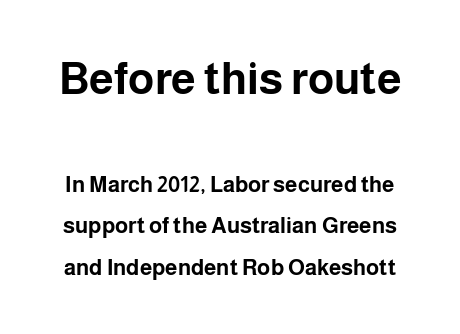
Q: Is the text bold? A: Yes.
Q: Is the text italic (slanted)? A: No, it is upright.
Q: Is the typeface a serif or a sans-serif typeface? A: Sans-serif.
Q: Is the text underlined? A: No.
Q: Is the spacing between letters normal or unusually wide? A: Normal.
Q: Which block of text is set in a larger size, the first (top) or the second (bottom)? A: The first (top) one.
Q: Width (condensed, normal, or wide)? A: Normal.
Q: Stroke contrast? A: Low.
Q: x-height? A: Medium.
Q: Monospaced? A: No.
